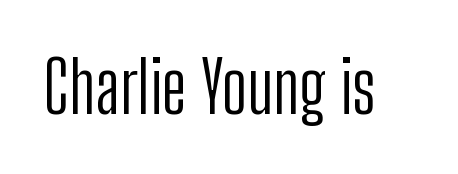
The image shows 71 px light, condensed sans-serif type, upright; set normal letter spacing, not underlined; low stroke contrast and a medium x-height.
